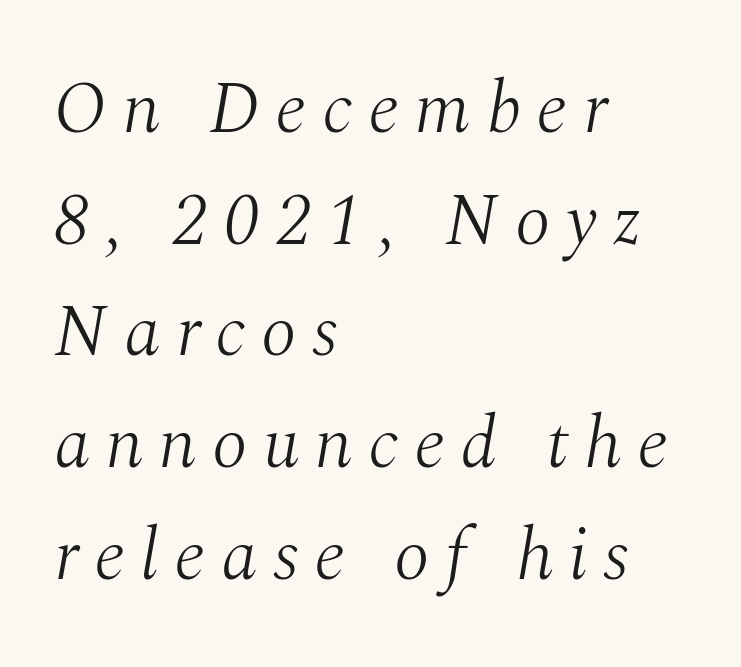
Q: Is the text bold? A: No.
Q: Is the text italic (slanted)? A: Yes, it leans right by about 10 degrees.
Q: Is the typeface a serif or a sans-serif typeface? A: Serif.
Q: Is the text underlined? A: No.
Q: How is the paragraph aligned? A: Left-aligned.
Q: Is the spacing between letters normal or unusually wide? A: Unusually wide.
Q: Is the spacing between lines tight, normal or loose? A: Normal.
Q: Width (condensed, normal, or wide)? A: Normal.
Q: Stroke contrast? A: Medium.
Q: x-height? A: Medium.
Q: Monospaced? A: No.
